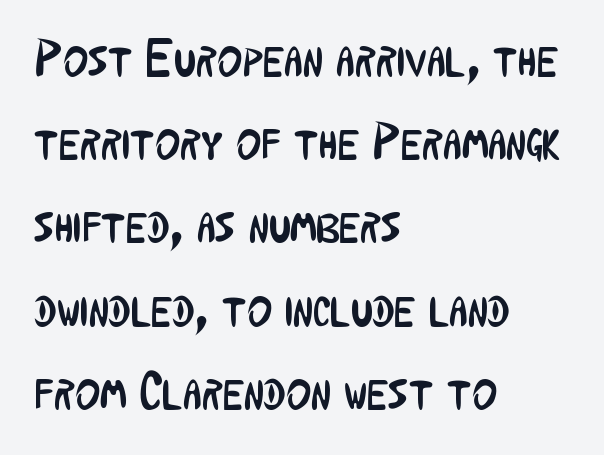
The image shows 53 px regular-weight, condensed sans-serif type, upright; set left-aligned, normal line spacing (1.57x), normal letter spacing, not underlined; low stroke contrast and a medium x-height.
